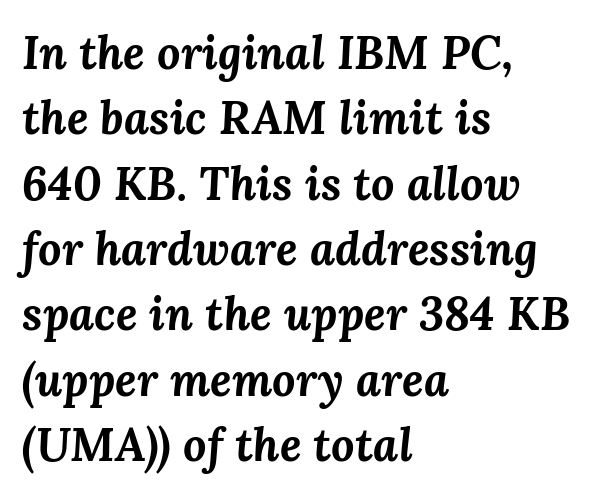
The horizontal fit of the characters is conventional and even. The zone under the glyphs is completely vacant. Is the type slanted? Yes — the strokes lean at a clear angle. Line starts are locked; line ends wander. Honestly, the row spacing looks completely unremarkable.
